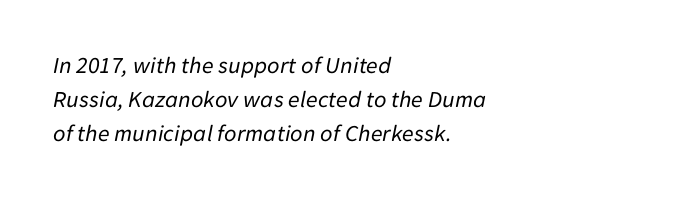
Q: Is the text bold? A: No.
Q: Is the text italic (slanted)? A: Yes, it leans right by about 11 degrees.
Q: Is the text underlined? A: No.
Q: How is the paragraph aligned? A: Left-aligned.
Q: Is the spacing between letters normal or unusually wide? A: Normal.
Q: Is the spacing between lines tight, normal or loose? A: Normal.
